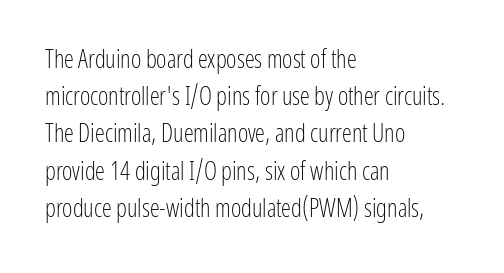
Each new line begins a customary step beneath the previous one. In CSS terms this would be text-align: left. Every character sits straight up, as roman type does. Inter-character spacing is left at the font's built-in metrics.
